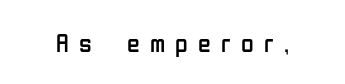
Q: Is the text bold? A: No.
Q: Is the text italic (slanted)? A: No, it is upright.
Q: Is the text underlined? A: No.
Q: Is the spacing between letters normal or unusually wide? A: Unusually wide.
